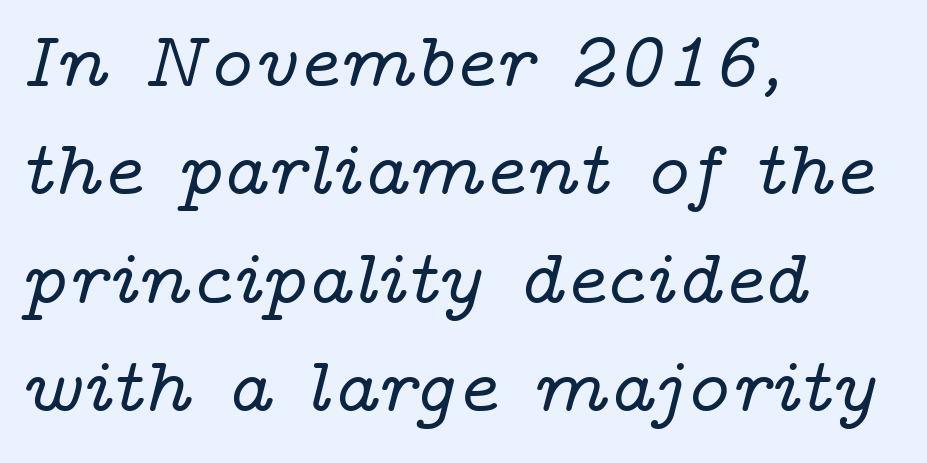
The image shows 78 px wide serif type, italic (leaning right); set left-aligned, normal line spacing (1.39x), normal letter spacing, not underlined; low stroke contrast and a medium x-height.
